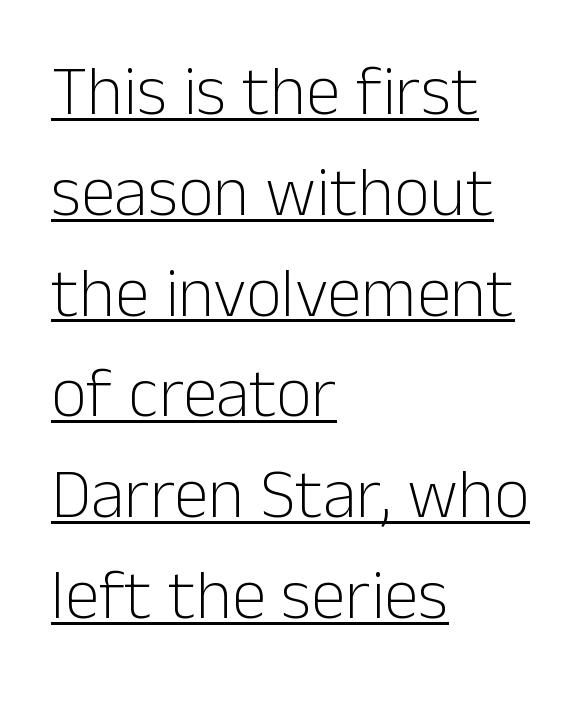
The image shows 70 px light sans-serif type, upright; set left-aligned, normal line spacing (1.44x), normal letter spacing, underlined; low stroke contrast and a medium x-height.
